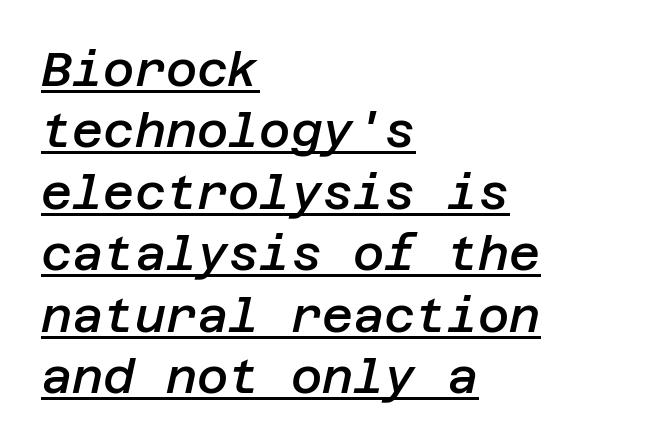
If you drew a line through each stem, it would be angled. The rendering keeps characters at their native spacing. Alignment: flush left. Every word sits above its own underline.
